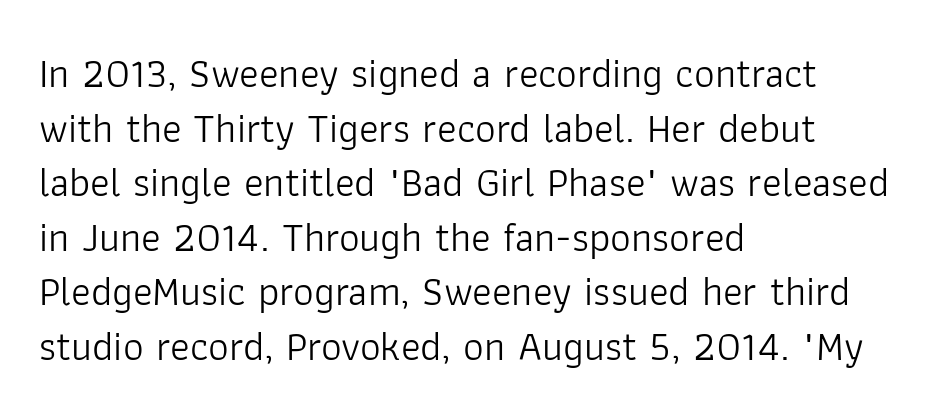
The image shows 41 px light sans-serif type, upright; set left-aligned, normal line spacing (1.33x), normal letter spacing, not underlined; low stroke contrast and a medium x-height.
